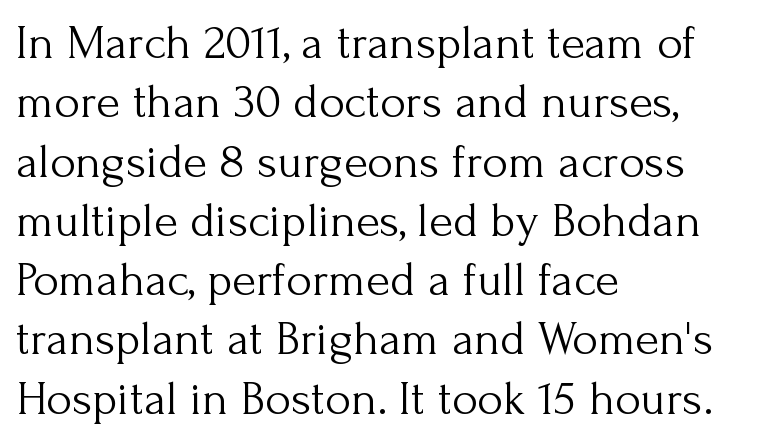
Q: Is the text bold? A: No.
Q: Is the text italic (slanted)? A: No, it is upright.
Q: Is the typeface a serif or a sans-serif typeface? A: Serif.
Q: Is the text underlined? A: No.
Q: How is the paragraph aligned? A: Left-aligned.
Q: Is the spacing between letters normal or unusually wide? A: Normal.
Q: Width (condensed, normal, or wide)? A: Normal.
Q: Stroke contrast? A: Medium.
Q: x-height? A: Small.
Q: Monospaced? A: No.
